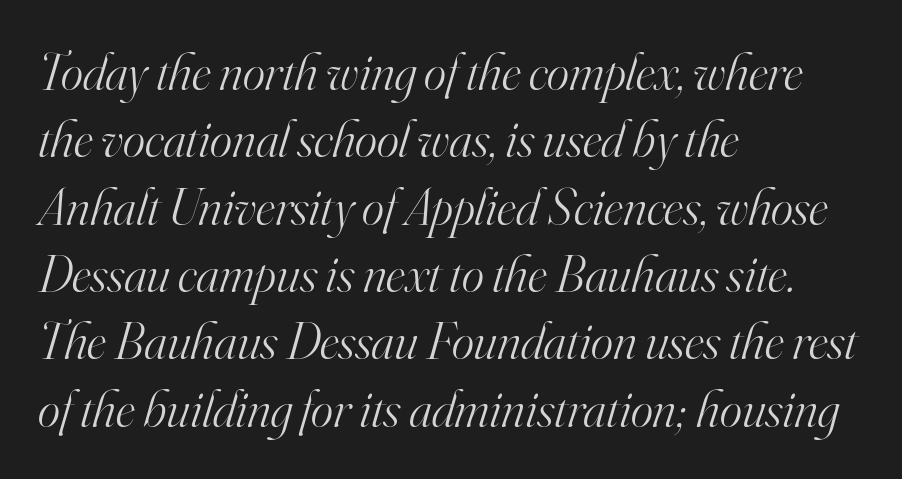
{"serif": "yes", "italic": "yes", "lean": "right", "slant_degrees": 16, "bold": "no", "weight": "light", "width": "normal", "stroke_contrast": "high", "x_height": "small", "monospaced": "no", "underline": "no", "align": "left", "line_spacing": "normal", "line_spacing_ratio": 1.27, "letter_spacing": "normal", "letter_spacing_em": 0.0, "glyph_px": 53}
